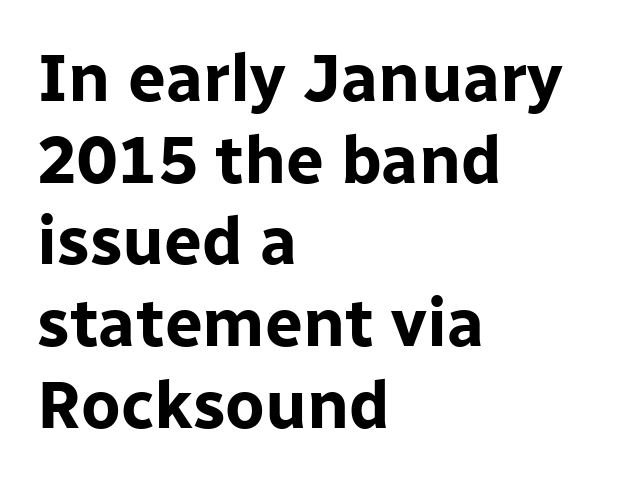
The image shows 67 px bold sans-serif type, upright; set left-aligned, line spacing 1.22x, normal letter spacing, not underlined; low stroke contrast and a medium x-height.
